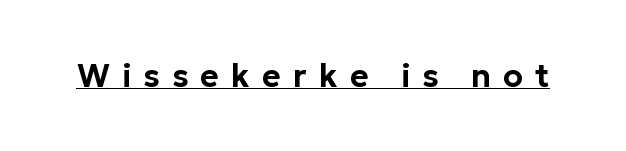
Q: Is the text italic (slanted)? A: No, it is upright.
Q: Is the typeface a serif or a sans-serif typeface? A: Sans-serif.
Q: Is the text underlined? A: Yes.
Q: Is the spacing between letters normal or unusually wide? A: Unusually wide.
Q: Width (condensed, normal, or wide)? A: Normal.
Q: Stroke contrast? A: Low.
Q: x-height? A: Medium.
Q: Monospaced? A: No.
